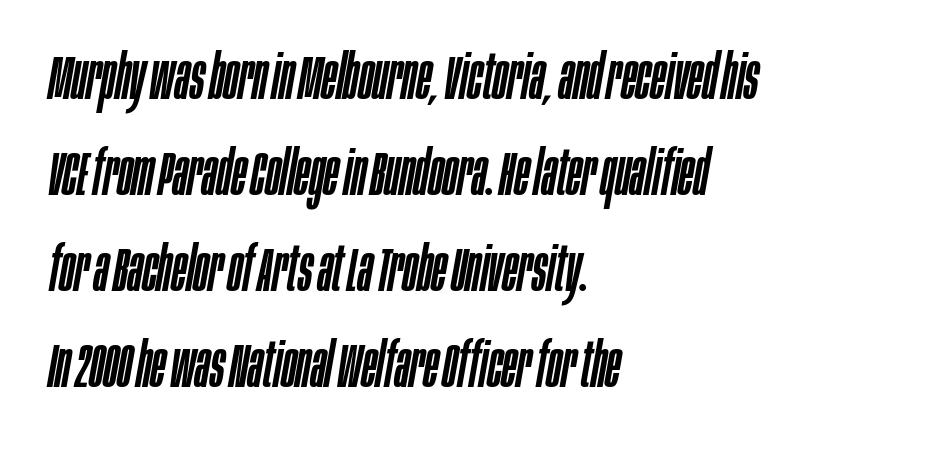
The image shows 62 px condensed type, italic (leaning right); set left-aligned, normal line spacing (1.55x), normal letter spacing, not underlined; low stroke contrast and a large x-height.
